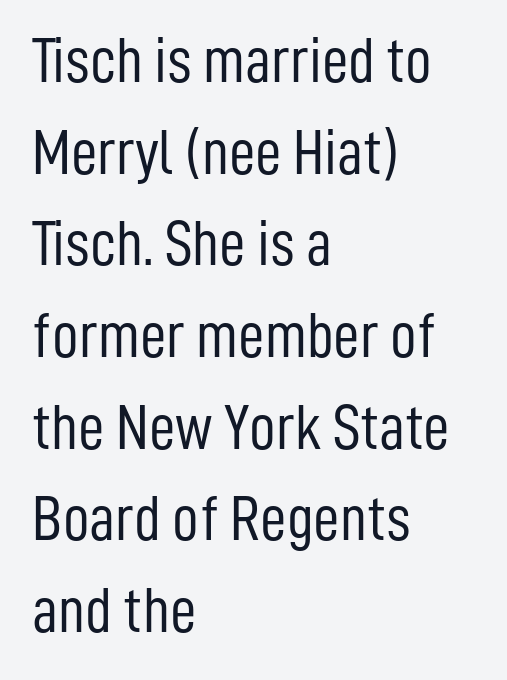
{"serif": "no", "italic": "no", "bold": "no", "weight": "light", "width": "condensed", "stroke_contrast": "low", "x_height": "medium", "monospaced": "no", "underline": "no", "align": "left", "line_spacing": "normal", "line_spacing_ratio": 1.41, "letter_spacing": "normal", "letter_spacing_em": 0.0, "glyph_px": 65}
